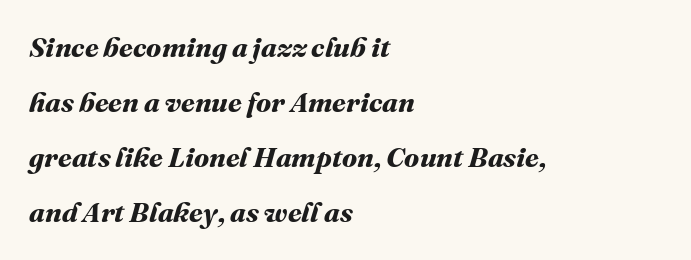
Q: Is the text bold? A: Yes.
Q: Is the text underlined? A: No.
Q: How is the paragraph aligned? A: Left-aligned.
Q: Is the spacing between letters normal or unusually wide? A: Normal.
Q: Is the spacing between lines tight, normal or loose? A: Loose.
Q: Width (condensed, normal, or wide)? A: Normal.
Q: Stroke contrast? A: Medium.
Q: x-height? A: Medium.
Q: Monospaced? A: No.
